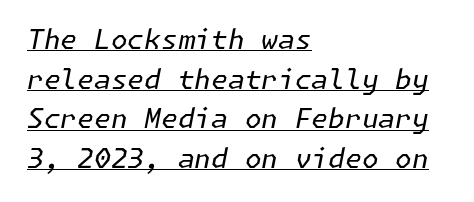
The image shows 27 px text type, italic (leaning right); set left-aligned, normal line spacing (1.47x), normal letter spacing, underlined.
